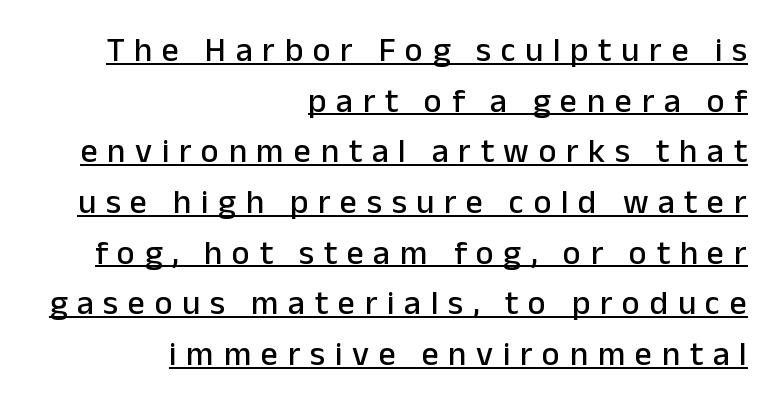
One-word summary of the alignment: right. The font family rendered here belongs to the sans-serif group. When letters stand straight like this, we call the style roman or upright. Do the characters align in a grid? No, the font is proportional.
